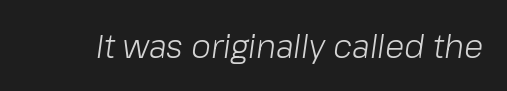
Q: Is the text bold? A: No.
Q: Is the text italic (slanted)? A: Yes, it leans right by about 8 degrees.
Q: Is the text underlined? A: No.
Q: Is the spacing between letters normal or unusually wide? A: Normal.
Q: Width (condensed, normal, or wide)? A: Normal.
Q: Stroke contrast? A: Low.
Q: x-height? A: Medium.
Q: Monospaced? A: No.
